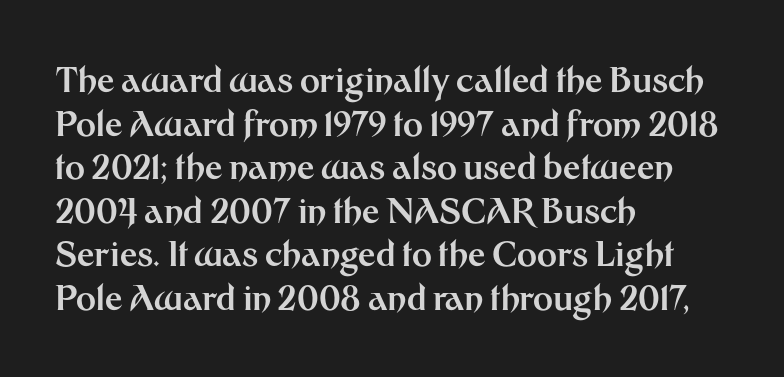
{"serif": "no", "italic": "no", "bold": "yes", "weight": "bold", "width": "normal", "stroke_contrast": "medium", "x_height": "medium", "monospaced": "no", "underline": "no", "align": "left", "line_spacing": "normal", "line_spacing_ratio": 1.28, "letter_spacing": "normal", "letter_spacing_em": 0.0, "glyph_px": 34}
